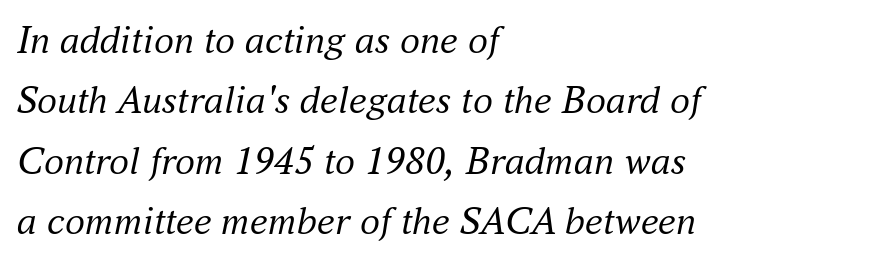
{"serif": "yes", "italic": "yes", "lean": "right", "slant_degrees": 16, "bold": "no", "weight": "regular", "width": "normal", "stroke_contrast": "medium", "x_height": "small", "monospaced": "no", "underline": "no", "align": "left", "line_spacing": "normal", "line_spacing_ratio": 1.51, "letter_spacing": "normal", "letter_spacing_em": 0.0, "glyph_px": 40}
